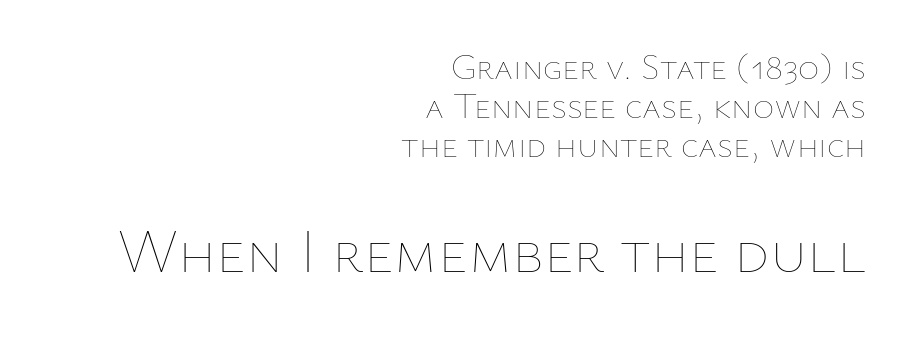
Q: Is the text bold? A: No.
Q: Is the text italic (slanted)? A: No, it is upright.
Q: Is the text underlined? A: No.
Q: How is the paragraph aligned? A: Right-aligned.
Q: Is the spacing between letters normal or unusually wide? A: Normal.
Q: Is the spacing between lines tight, normal or loose? A: Tight.
Q: Which block of text is set in a larger size, the first (top) or the second (bottom)? A: The second (bottom) one.
Q: Width (condensed, normal, or wide)? A: Normal.
Q: Stroke contrast? A: Low.
Q: x-height? A: Medium.
Q: Monospaced? A: No.
